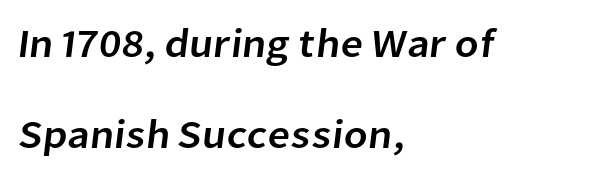
This block would shrink considerably if given ordinary leading; it's expanded now. Nothing unusual about the tracking: characters are spaced as the font intends. Bare-footed words on every line. If you drew a ruler down the left edge, every line would touch it. The characters display no serif detailing; their extremities are plain. This sample has the flowing, uneven cadence of proportional lettering.
